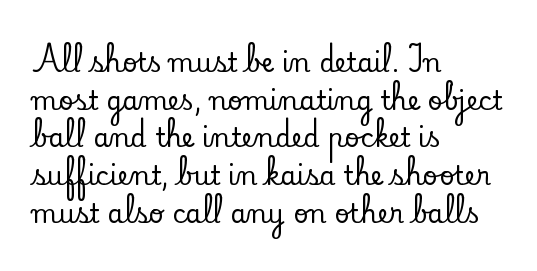
Which margin do the lines hug? The left one — the right edge is uneven. This sample uses plain, unmodified letter spacing. Glance below the letters and you will spot only blank space. Baseline-to-baseline distance is the conventional proportion of letter height.
